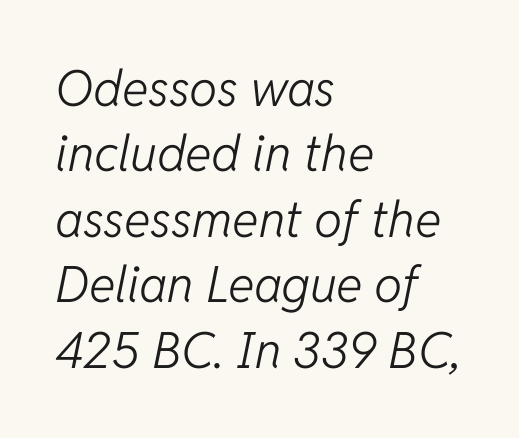
{"italic": "yes", "lean": "right", "slant_degrees": 11, "bold": "no", "weight": "light", "width": "normal", "stroke_contrast": "low", "x_height": "medium", "monospaced": "no", "underline": "no", "align": "left", "line_spacing": "normal", "line_spacing_ratio": 1.31, "letter_spacing": "normal", "letter_spacing_em": 0.0, "glyph_px": 50}
